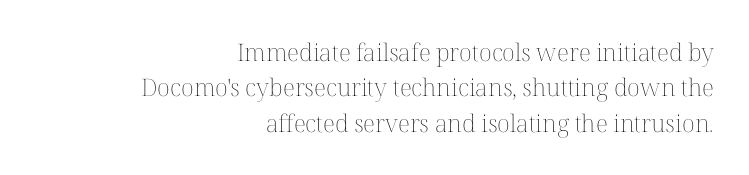
{"italic": "no", "bold": "no", "underline": "no", "align": "right", "line_spacing": "normal", "line_spacing_ratio": 1.47, "letter_spacing": "normal", "letter_spacing_em": 0.0, "glyph_px": 24}
